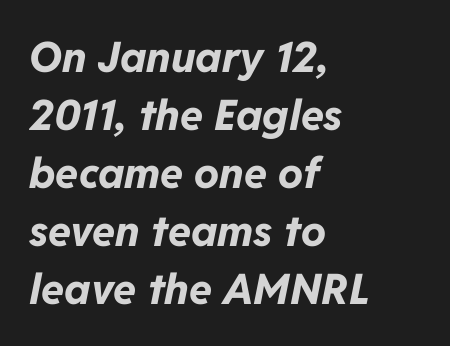
{"italic": "yes", "lean": "right", "slant_degrees": 11, "bold": "yes", "weight": "bold", "width": "normal", "stroke_contrast": "low", "x_height": "medium", "monospaced": "no", "underline": "no", "align": "left", "line_spacing": "normal", "line_spacing_ratio": 1.38, "letter_spacing": "normal", "letter_spacing_em": 0.0, "glyph_px": 42}
